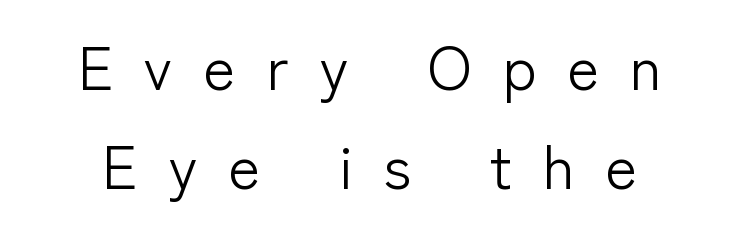
The area under the type is left untouched. Is this a fixed-width face? No — the glyphs have proportional, varying widths. The lettering stays uniformly vertical, giving the passage a roman look. These lines are composed in type without serifs. What's the leading like? Ordinary, nothing unusual.
